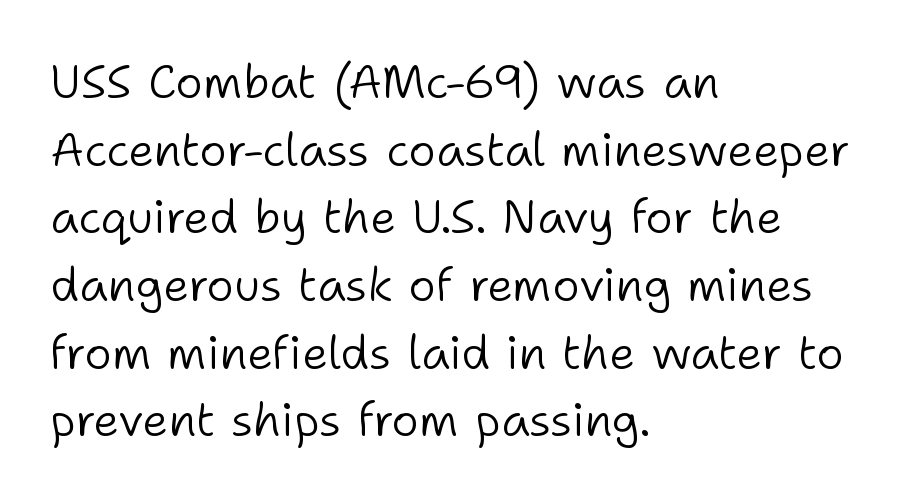
Q: Is the text bold? A: No.
Q: Is the text italic (slanted)? A: No, it is upright.
Q: Is the typeface a serif or a sans-serif typeface? A: Sans-serif.
Q: Is the text underlined? A: No.
Q: How is the paragraph aligned? A: Left-aligned.
Q: Is the spacing between letters normal or unusually wide? A: Normal.
Q: Is the spacing between lines tight, normal or loose? A: Normal.
Q: Width (condensed, normal, or wide)? A: Normal.
Q: Stroke contrast? A: Low.
Q: x-height? A: Medium.
Q: Monospaced? A: No.
